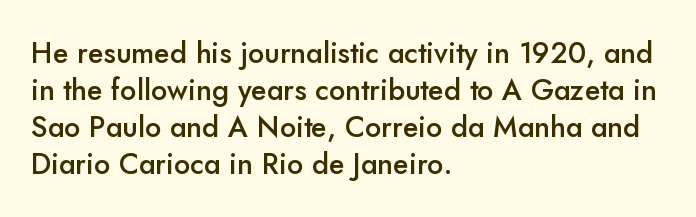
The image shows 29 px semibold sans-serif type, upright; set left-aligned, normal line spacing (1.28x), normal letter spacing, not underlined; low stroke contrast and a small x-height.
